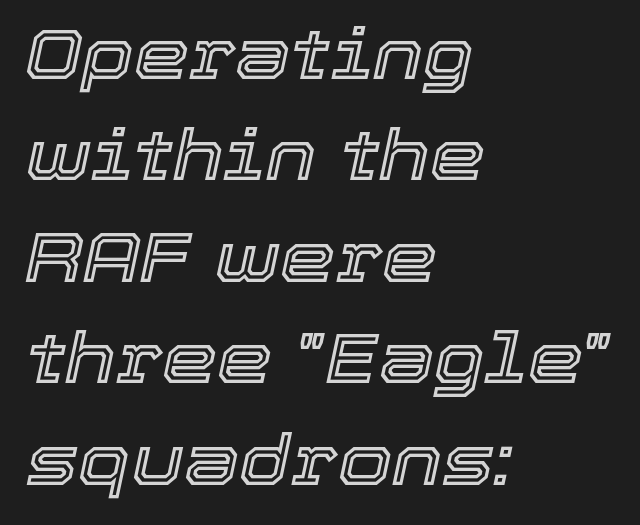
Q: Is the text italic (slanted)? A: Yes, it leans right by about 12 degrees.
Q: Is the text underlined? A: No.
Q: How is the paragraph aligned? A: Left-aligned.
Q: Is the spacing between letters normal or unusually wide? A: Normal.
Q: Is the spacing between lines tight, normal or loose? A: Normal.
Q: Width (condensed, normal, or wide)? A: Normal.
Q: x-height? A: Medium.
Q: Monospaced? A: No.
